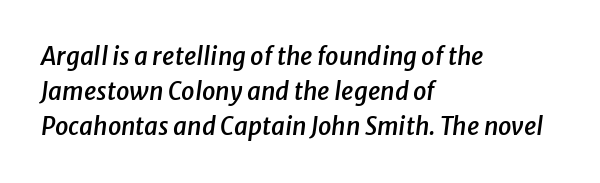
The rendering uses a semibold face; strokes are thickened but not to full bold. Tall strokes in this sample are angled rather than plumb. These lines keep a tight, regular rhythm from letter to letter. Each row of text sits above clean, open space. The lines sit at an ordinary, default distance from one another.
